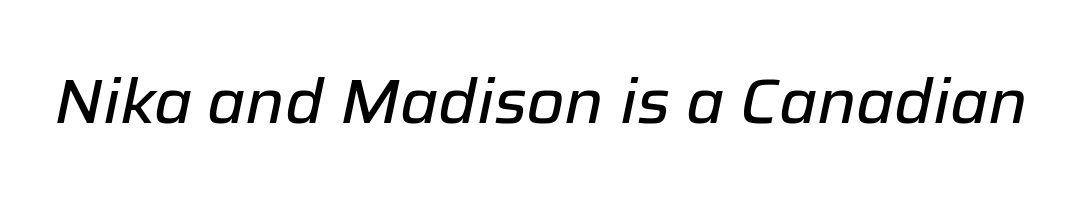
The image shows 61 px text type, italic (leaning right); set normal letter spacing, not underlined; low stroke contrast and a medium x-height.
